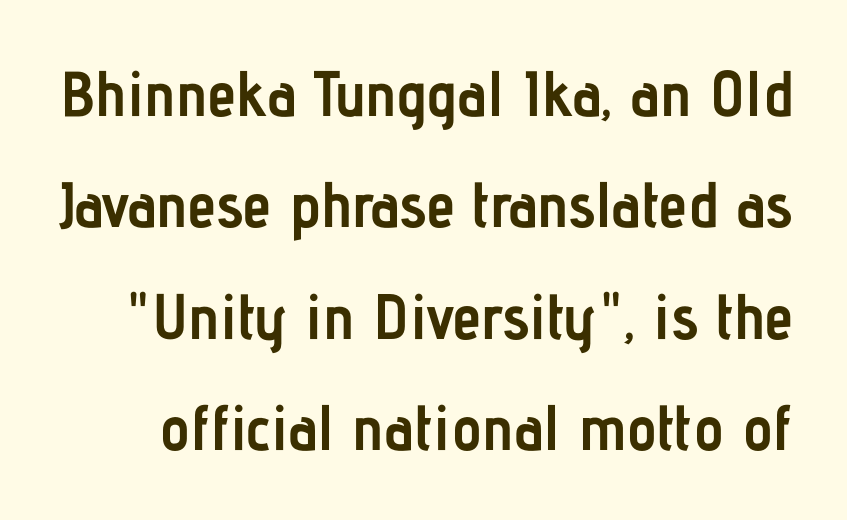
The image shows 64 px semibold, condensed sans-serif type, upright; set line spacing 1.74x, normal letter spacing, not underlined; low stroke contrast and a medium x-height.
